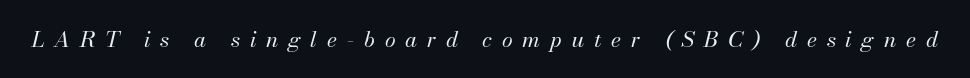
{"italic": "yes", "lean": "right", "slant_degrees": 13, "bold": "no", "underline": "no", "letter_spacing": "wide", "letter_spacing_em": 0.44, "glyph_px": 22}
